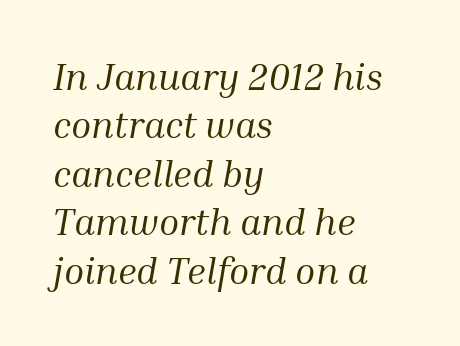
Underline: absent. This sample uses plain, unmodified letter spacing. Stems here are at most as thick as an everyday book face. Vertically, the passage feels balanced, rows spaced as you'd expect.
